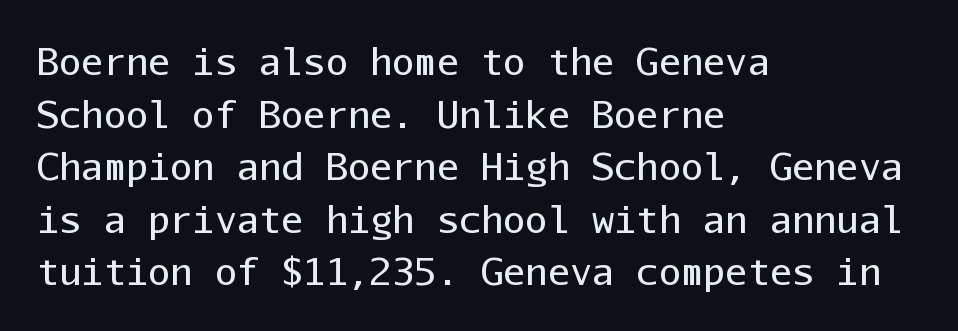
The image shows 37 px regular-weight sans-serif type, upright, monospaced; set left-aligned, normal line spacing (1.42x), normal letter spacing, not underlined; low stroke contrast and a medium x-height.
